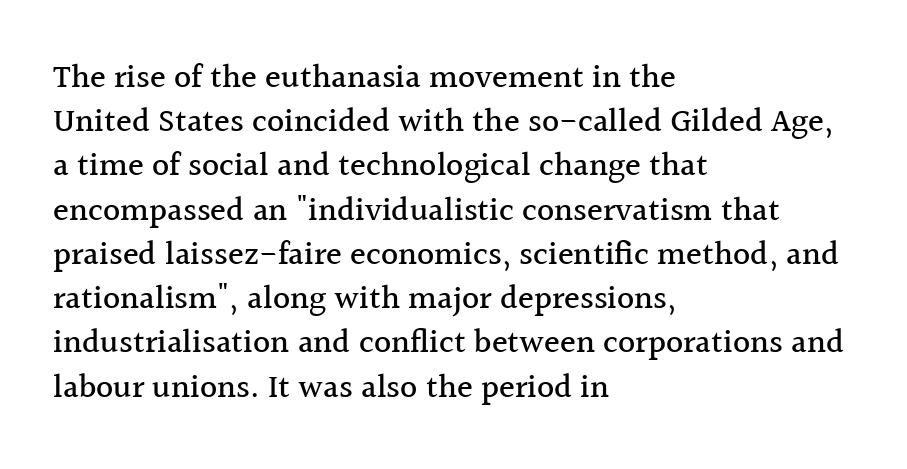
Q: Is the text italic (slanted)? A: No, it is upright.
Q: Is the typeface a serif or a sans-serif typeface? A: Serif.
Q: Is the text underlined? A: No.
Q: How is the paragraph aligned? A: Left-aligned.
Q: Is the spacing between letters normal or unusually wide? A: Normal.
Q: Is the spacing between lines tight, normal or loose? A: Normal.
Q: Width (condensed, normal, or wide)? A: Normal.
Q: x-height? A: Medium.
Q: Monospaced? A: No.
